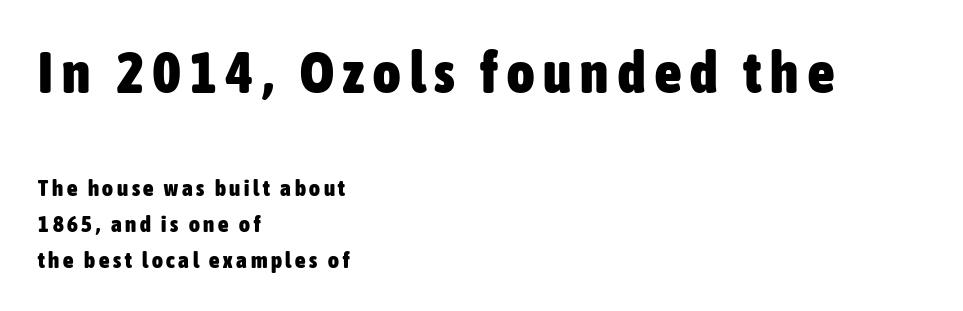
The image shows 58 px heavy, condensed sans-serif type, upright; set left-aligned, normal line spacing (1.55x), not underlined; the first (top) block is 2.52x larger; low stroke contrast and a medium x-height.
